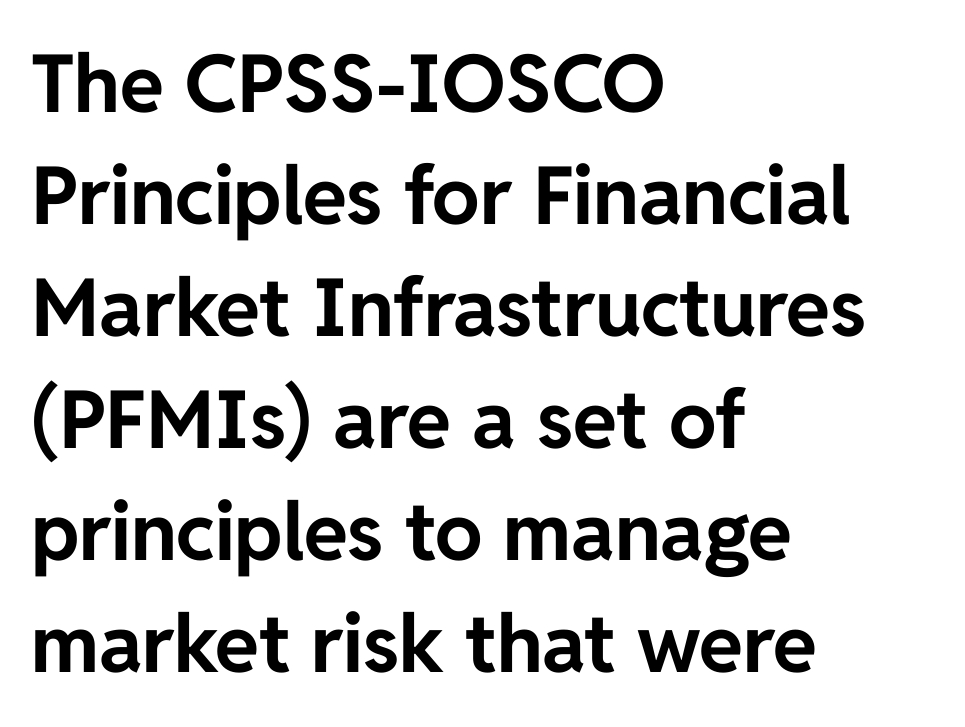
These words are printed bold, with thick strokes throughout. All the whitespace from short lines collects on the right. Compared with typical paragraphs, the rows here are spaced about the same. Nobody drew a line under any word here. It's the straight-up-and-down kind of type.
